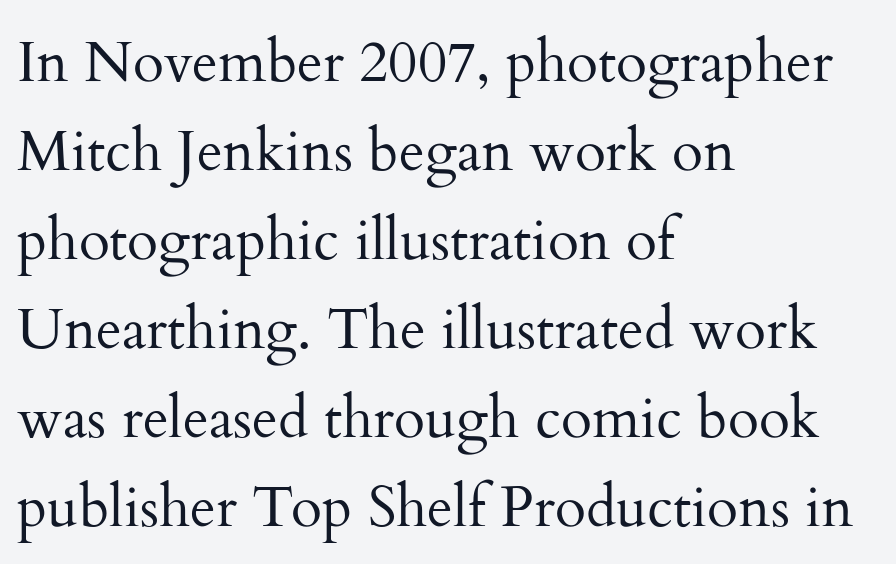
{"serif": "yes", "italic": "no", "bold": "no", "weight": "regular", "width": "normal", "stroke_contrast": "medium", "x_height": "small", "monospaced": "no", "underline": "no", "align": "left", "line_spacing": "normal", "line_spacing_ratio": 1.56, "letter_spacing": "normal", "letter_spacing_em": 0.0, "glyph_px": 57}
